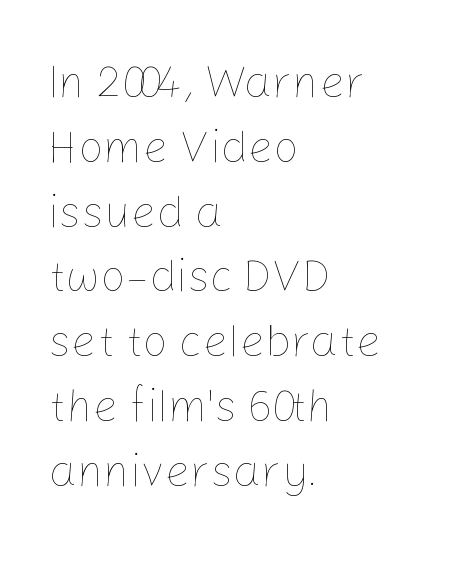
{"italic": "no", "bold": "no", "weight": "thin", "width": "normal", "stroke_contrast": "low", "x_height": "medium", "monospaced": "no", "underline": "no", "align": "left", "line_spacing": "normal", "line_spacing_ratio": 1.44, "letter_spacing": "normal", "letter_spacing_em": 0.0, "glyph_px": 45}
